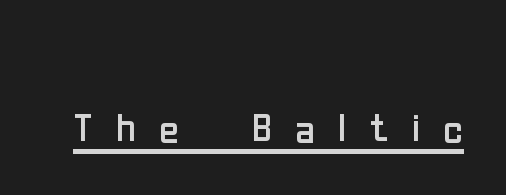
Q: Is the text bold? A: No.
Q: Is the text italic (slanted)? A: No, it is upright.
Q: Is the typeface a serif or a sans-serif typeface? A: Sans-serif.
Q: Is the text underlined? A: Yes.
Q: Is the spacing between letters normal or unusually wide? A: Unusually wide.
Q: Width (condensed, normal, or wide)? A: Condensed.
Q: Stroke contrast? A: Low.
Q: x-height? A: Medium.
Q: Monospaced? A: No.
